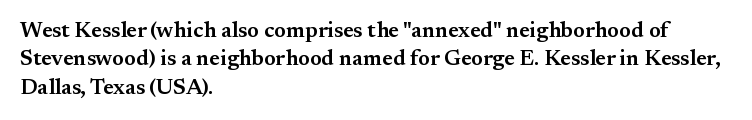
The image shows 22 px text type, upright; set left-aligned, normal line spacing (1.29x), normal letter spacing, not underlined.
